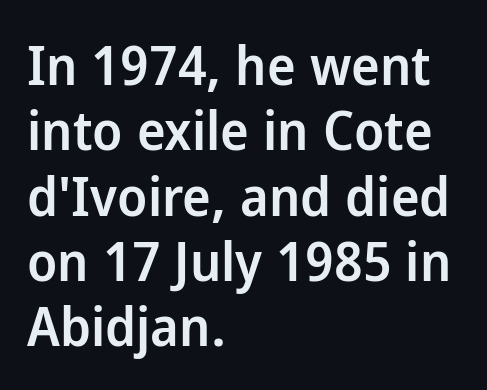
{"serif": "no", "italic": "no", "bold": "semi", "weight": "semibold", "width": "normal", "stroke_contrast": "low", "x_height": "medium", "monospaced": "no", "underline": "no", "align": "left", "line_spacing_ratio": 1.21, "letter_spacing": "normal", "letter_spacing_em": 0.0, "glyph_px": 54}
